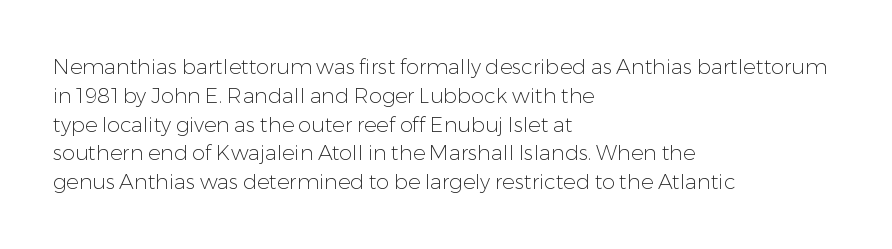
Q: Is the text bold? A: No.
Q: Is the text italic (slanted)? A: No, it is upright.
Q: Is the text underlined? A: No.
Q: How is the paragraph aligned? A: Left-aligned.
Q: Is the spacing between letters normal or unusually wide? A: Normal.
Q: Is the spacing between lines tight, normal or loose? A: Normal.
